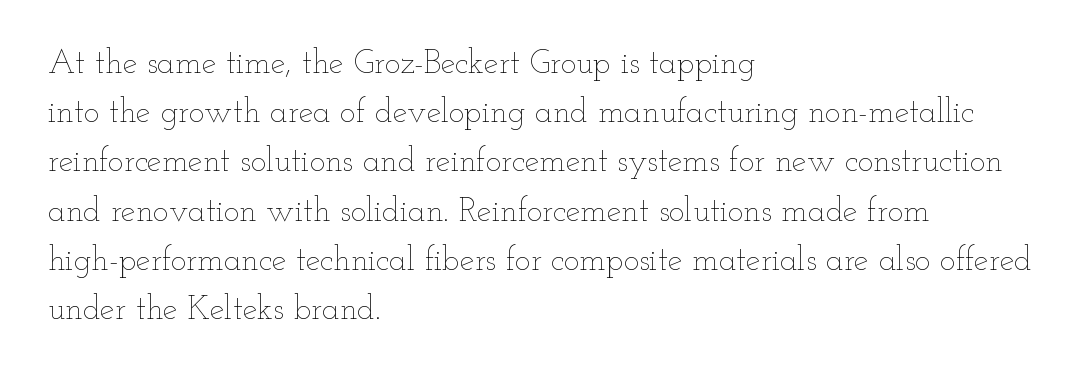
The image shows 33 px thin, wide type, upright; set left-aligned, normal line spacing (1.49x), normal letter spacing, not underlined; low stroke contrast and a small x-height.
